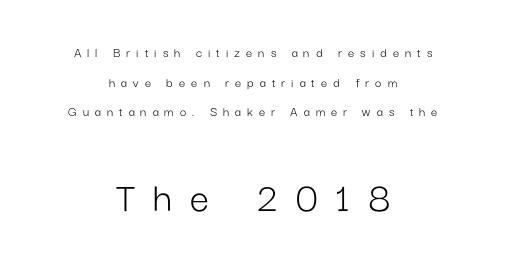
Q: Is the text bold? A: No.
Q: Is the text italic (slanted)? A: No, it is upright.
Q: Is the typeface a serif or a sans-serif typeface? A: Sans-serif.
Q: Is the text underlined? A: No.
Q: How is the paragraph aligned? A: Centered.
Q: Is the spacing between letters normal or unusually wide? A: Unusually wide.
Q: Is the spacing between lines tight, normal or loose? A: Loose.
Q: Which block of text is set in a larger size, the first (top) or the second (bottom)? A: The second (bottom) one.
Q: Width (condensed, normal, or wide)? A: Normal.
Q: Stroke contrast? A: Low.
Q: x-height? A: Medium.
Q: Monospaced? A: No.
